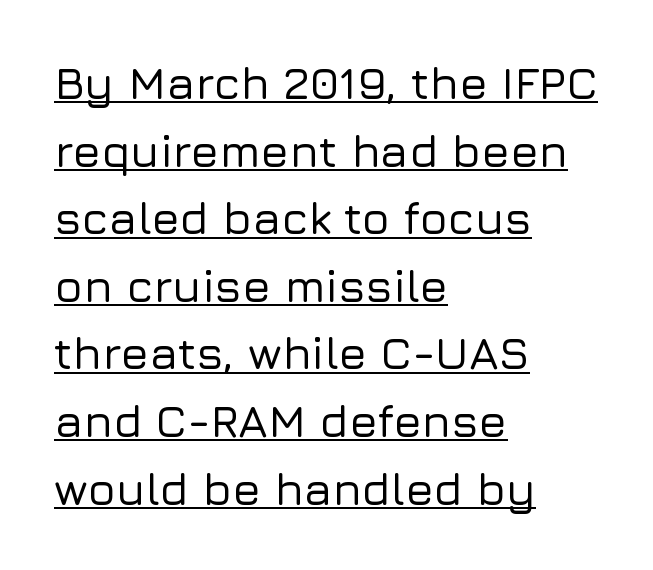
{"serif": "no", "italic": "no", "width": "normal", "stroke_contrast": "low", "x_height": "medium", "monospaced": "no", "underline": "yes", "align": "left", "line_spacing": "normal", "line_spacing_ratio": 1.47, "letter_spacing": "normal", "letter_spacing_em": 0.0, "glyph_px": 46}
